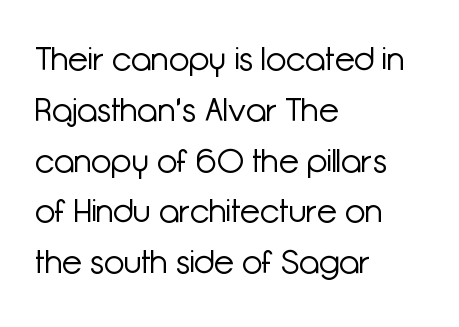
{"serif": "no", "italic": "no", "bold": "no", "weight": "light", "width": "normal", "stroke_contrast": "low", "x_height": "medium", "monospaced": "no", "underline": "no", "align": "left", "line_spacing": "normal", "line_spacing_ratio": 1.54, "letter_spacing": "normal", "letter_spacing_em": 0.0, "glyph_px": 33}
